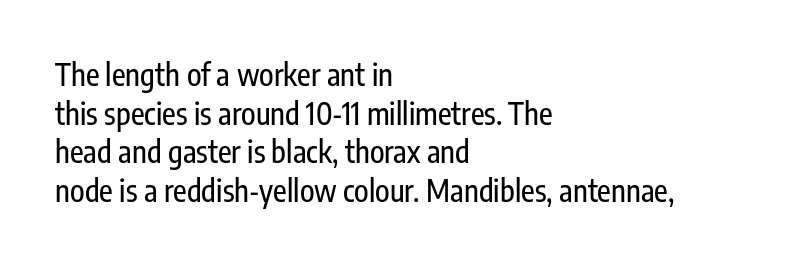
The image shows 30 px condensed sans-serif type, upright; set left-aligned, normal line spacing (1.29x), normal letter spacing, not underlined; low stroke contrast and a medium x-height.
